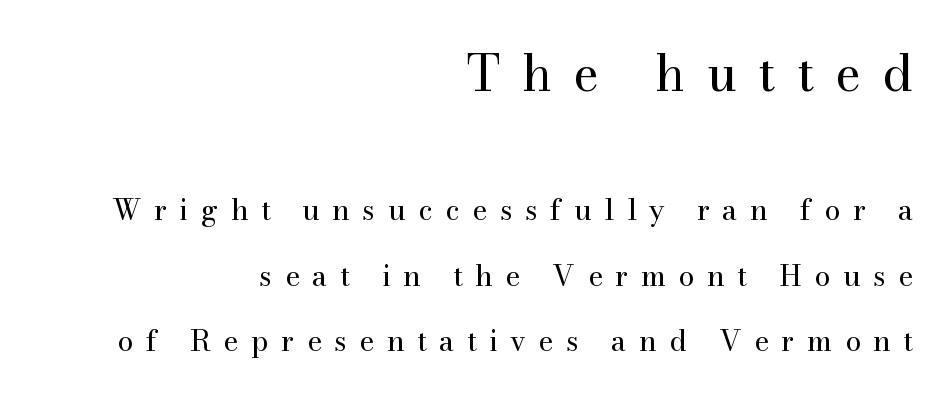
The image shows 50 px regular-weight serif type, upright; set right-aligned, loose line spacing (2.26x), unusually wide letter spacing (+0.43 em), not underlined; the first (top) block is 1.72x larger; medium stroke contrast and a small x-height.
